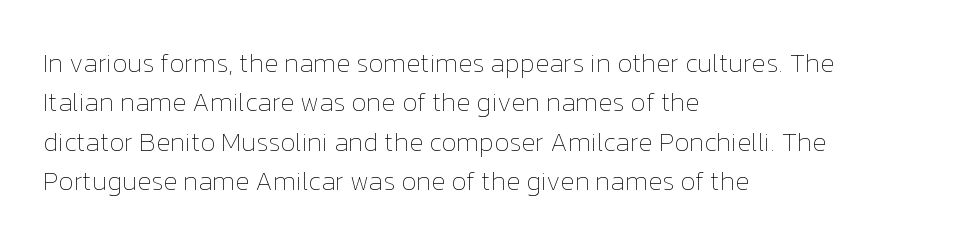
A typesetter would mark this as roman, not italic. Does the leading feel generous? No, just average. The typesetter chose a ragged-right arrangement here. The gaps between neighbouring characters are ordinary and unremarkable. Is this a heavy cut? Hardly; it is regular or lighter. The space directly below the letters is spotless.
